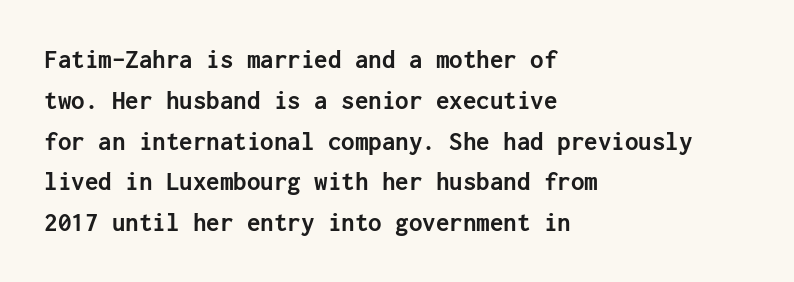
This is the regular roman posture of the typeface. Regarding leading, the lines here are spaced in the standard way. Heft: maximum for text — a bold. The specimen omits any rule beneath the text block's lines.
